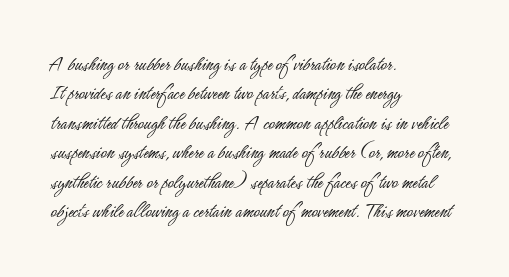
A clean baseline with only descenders dipping below it. Honestly, the row spacing looks completely unremarkable. Is this a heavy cut? Hardly; it is regular or lighter.
